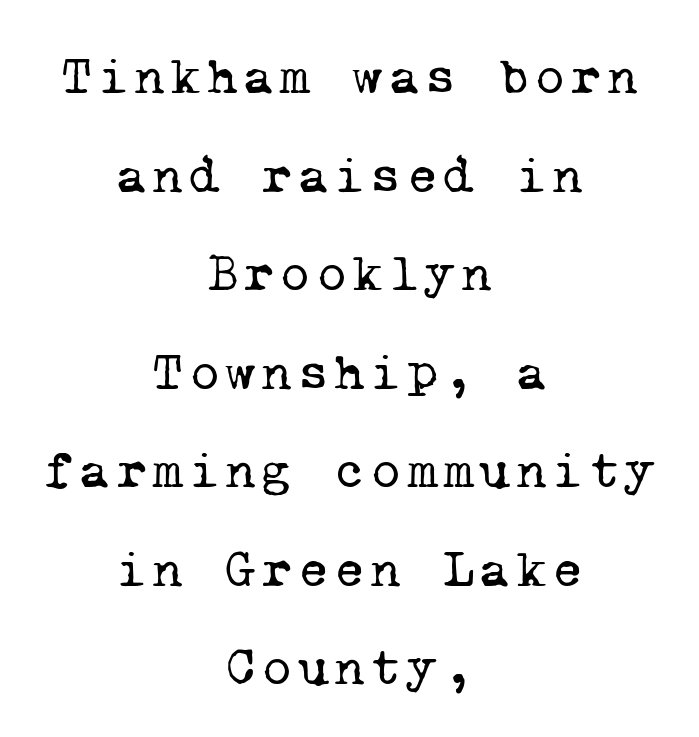
Q: Is the text bold? A: No.
Q: Is the typeface a serif or a sans-serif typeface? A: Serif.
Q: Is the text underlined? A: No.
Q: How is the paragraph aligned? A: Centered.
Q: Width (condensed, normal, or wide)? A: Normal.
Q: Stroke contrast? A: Low.
Q: x-height? A: Medium.
Q: Monospaced? A: Yes.
